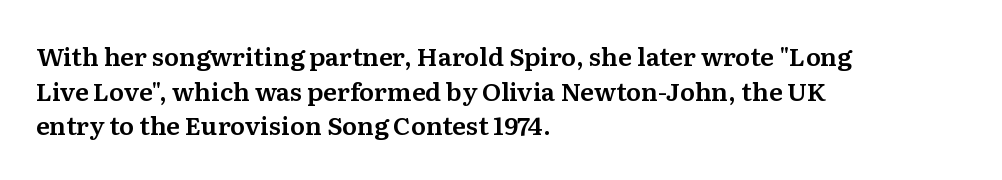
The image shows 25 px text type, upright; set left-aligned, normal line spacing (1.39x), normal letter spacing, not underlined.
